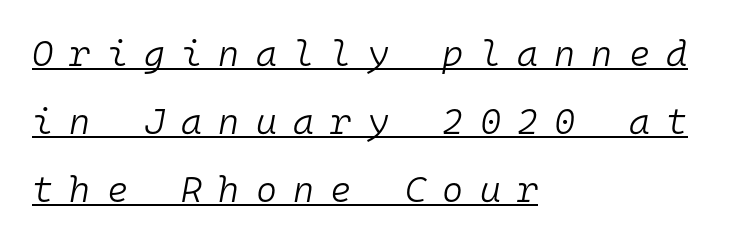
{"italic": "yes", "lean": "right", "slant_degrees": 10, "bold": "no", "weight": "light", "width": "normal", "stroke_contrast": "low", "x_height": "medium", "monospaced": "yes", "underline": "yes", "align": "left", "line_spacing_ratio": 1.89, "letter_spacing": "wide", "letter_spacing_em": 0.45, "glyph_px": 36}
